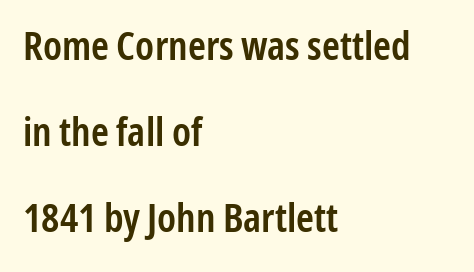
The image shows 40 px semibold, condensed sans-serif type, upright; set left-aligned, loose line spacing (2.15x), normal letter spacing, not underlined; low stroke contrast and a medium x-height.
